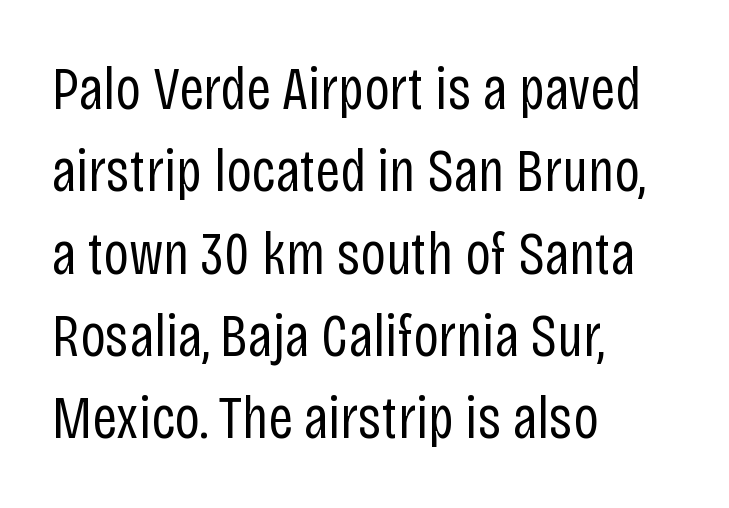
Q: Is the text bold? A: No.
Q: Is the text italic (slanted)? A: No, it is upright.
Q: Is the typeface a serif or a sans-serif typeface? A: Sans-serif.
Q: Is the text underlined? A: No.
Q: How is the paragraph aligned? A: Left-aligned.
Q: Is the spacing between letters normal or unusually wide? A: Normal.
Q: Is the spacing between lines tight, normal or loose? A: Normal.
Q: Width (condensed, normal, or wide)? A: Condensed.
Q: Stroke contrast? A: Low.
Q: x-height? A: Large.
Q: Monospaced? A: No.
